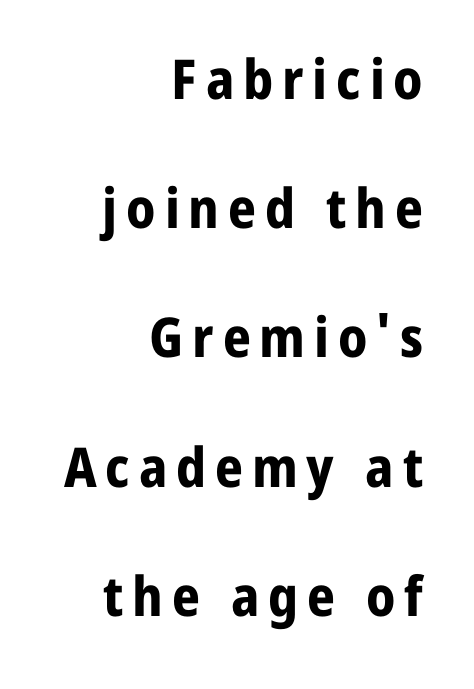
Q: Is the text bold? A: Yes.
Q: Is the text italic (slanted)? A: No, it is upright.
Q: Is the typeface a serif or a sans-serif typeface? A: Sans-serif.
Q: Is the text underlined? A: No.
Q: How is the paragraph aligned? A: Right-aligned.
Q: Is the spacing between lines tight, normal or loose? A: Loose.
Q: Width (condensed, normal, or wide)? A: Normal.
Q: Stroke contrast? A: Low.
Q: x-height? A: Medium.
Q: Monospaced? A: No.
